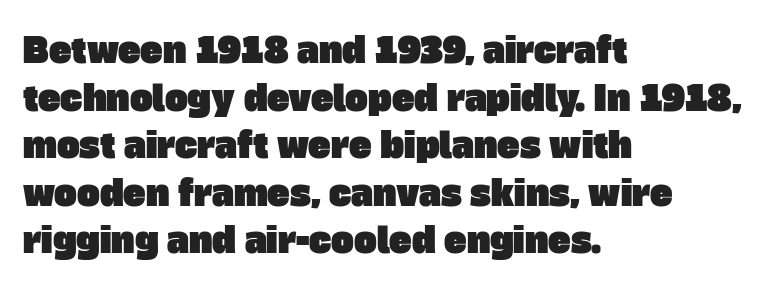
{"serif": "no", "width": "normal", "stroke_contrast": "low", "x_height": "large", "monospaced": "no", "underline": "no", "align": "left", "line_spacing": "normal", "line_spacing_ratio": 1.4, "letter_spacing": "normal", "letter_spacing_em": 0.0, "glyph_px": 34}
